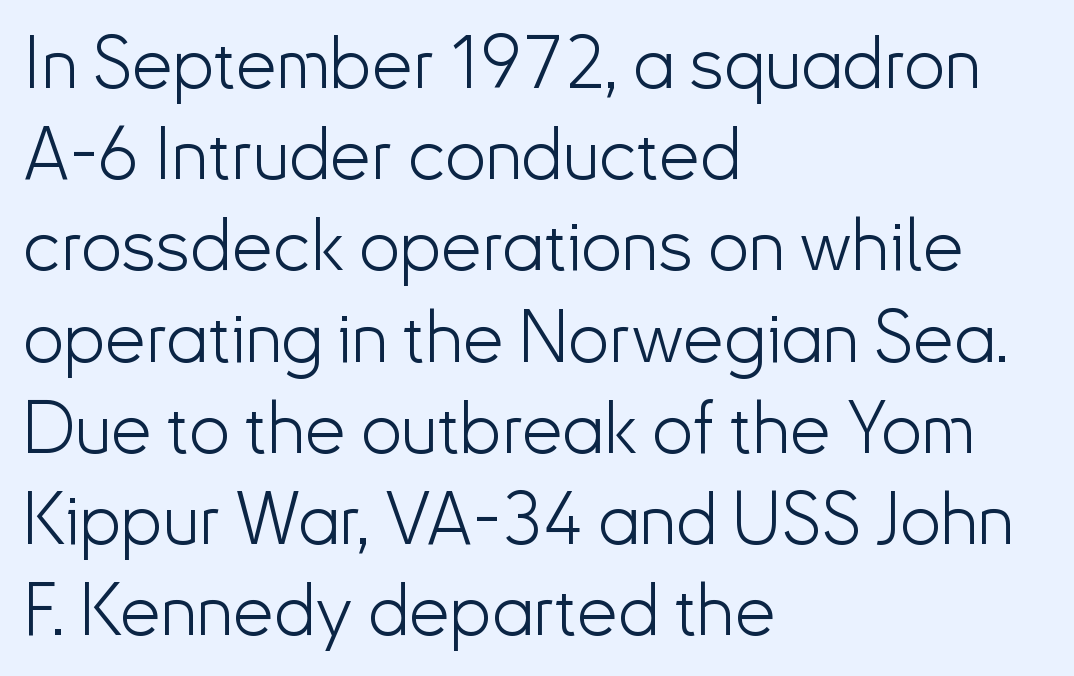
The image shows 73 px light sans-serif type, upright; set left-aligned, normal line spacing (1.25x), normal letter spacing, not underlined; low stroke contrast and a small x-height.
